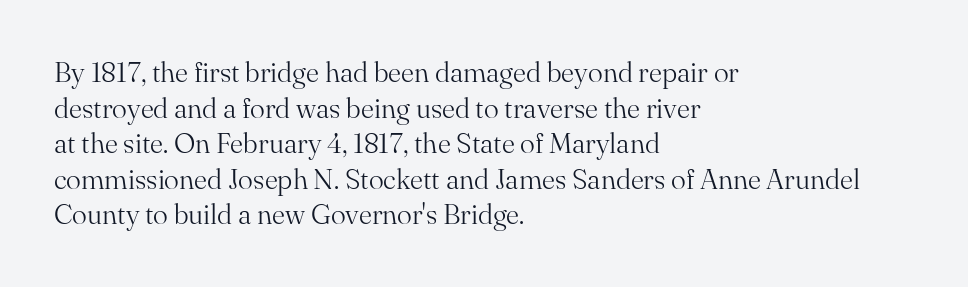
{"serif": "yes", "italic": "no", "bold": "no", "weight": "light", "width": "normal", "stroke_contrast": "medium", "x_height": "small", "monospaced": "no", "underline": "no", "align": "left", "line_spacing": "normal", "line_spacing_ratio": 1.27, "letter_spacing": "normal", "letter_spacing_em": 0.0, "glyph_px": 28}
